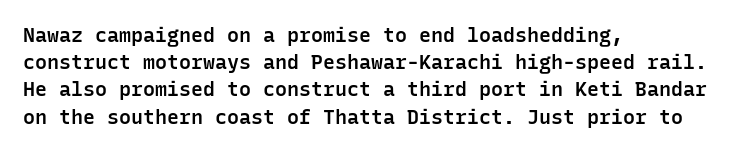
{"italic": "no", "bold": "semi", "underline": "no", "align": "left", "line_spacing": "normal", "line_spacing_ratio": 1.36, "letter_spacing": "normal", "letter_spacing_em": 0.0, "glyph_px": 20}
